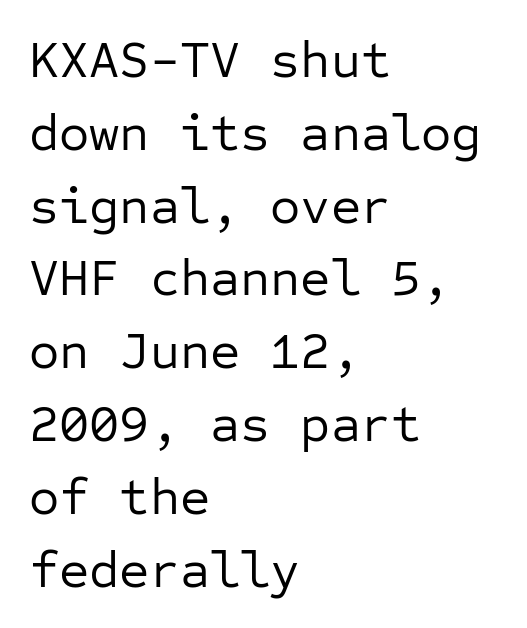
What kind of face is this? One without serifs — a sans. Do the characters align in a grid? Yes, the font is monospaced. The lines are quadded left. Upright lettering throughout. Line spacing here is normal. Compared with typical body copy, the letter spacing here is the same.
